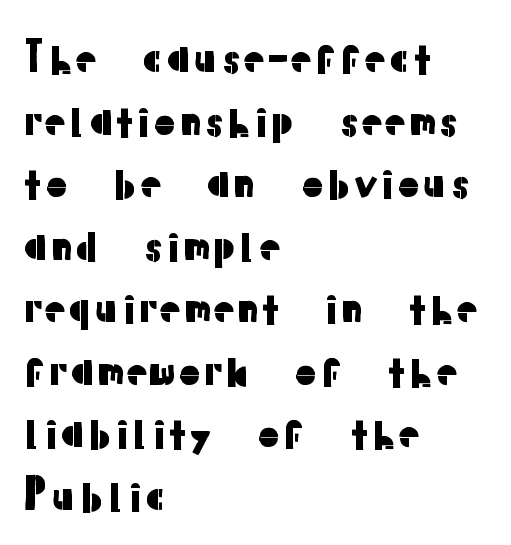
{"serif": "no", "italic": "no", "width": "normal", "stroke_contrast": "low", "x_height": "medium", "monospaced": "no", "underline": "no", "align": "left", "line_spacing": "normal", "line_spacing_ratio": 1.49, "letter_spacing": "normal", "letter_spacing_em": 0.0, "glyph_px": 42}
